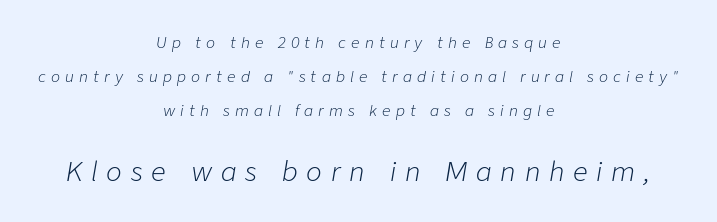
{"italic": "yes", "lean": "right", "slant_degrees": 9, "bold": "no", "underline": "no", "align": "center", "line_spacing": "loose", "line_spacing_ratio": 2.28, "letter_spacing": "wide", "letter_spacing_em": 0.34, "larger_block": "second", "size_ratio": 1.73, "glyph_px": 26}
